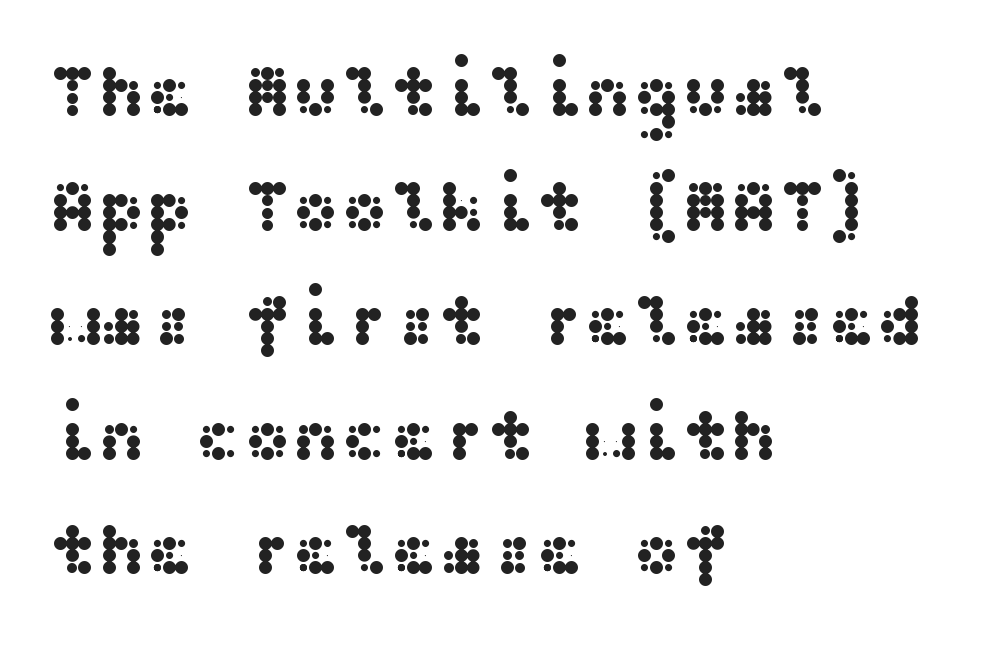
The image shows 73 px wide sans-serif type, upright; set left-aligned, normal line spacing (1.57x), normal letter spacing, not underlined; medium stroke contrast and a medium x-height.
